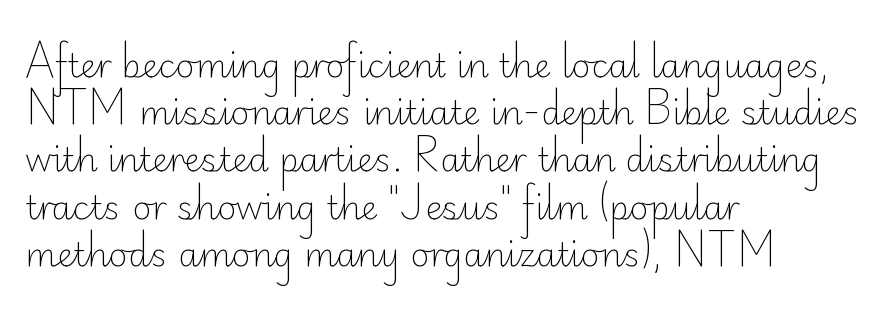
Q: Is the text bold? A: No.
Q: Is the text italic (slanted)? A: No, it is upright.
Q: Is the typeface a serif or a sans-serif typeface? A: Sans-serif.
Q: Is the text underlined? A: No.
Q: How is the paragraph aligned? A: Left-aligned.
Q: Is the spacing between letters normal or unusually wide? A: Normal.
Q: Is the spacing between lines tight, normal or loose? A: Normal.
Q: Width (condensed, normal, or wide)? A: Normal.
Q: Stroke contrast? A: Low.
Q: x-height? A: Small.
Q: Monospaced? A: No.
